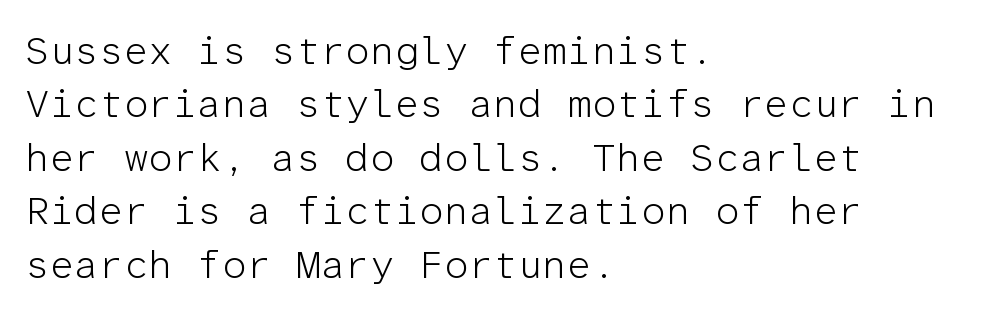
Q: Is the text bold? A: No.
Q: Is the text italic (slanted)? A: No, it is upright.
Q: Is the typeface a serif or a sans-serif typeface? A: Sans-serif.
Q: Is the text underlined? A: No.
Q: How is the paragraph aligned? A: Left-aligned.
Q: Is the spacing between letters normal or unusually wide? A: Normal.
Q: Is the spacing between lines tight, normal or loose? A: Normal.
Q: Width (condensed, normal, or wide)? A: Normal.
Q: Stroke contrast? A: Low.
Q: x-height? A: Medium.
Q: Monospaced? A: Yes.
